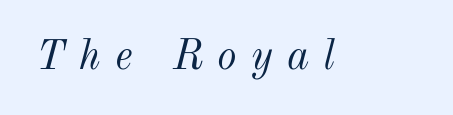
No chunkiness to these letters — they're not bold. Think of a printed novel: that variable character pitch is what you see here. Quick note: italic. The passage shown has open, widely tracked lettering throughout. The gap between lines stays unmarked.
